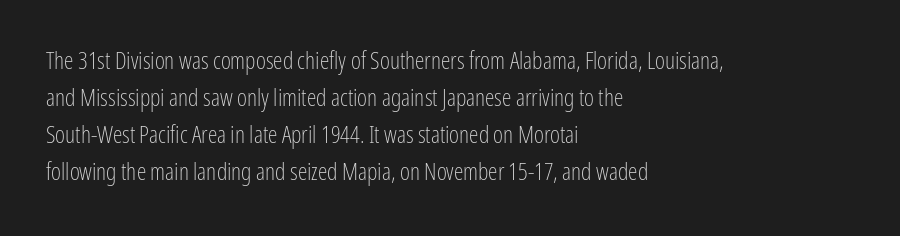
Vertical strokes here are truly vertical. Every row of glyphs begins at an identical x-position on the left. Between one letter and the next there's only the usual sliver of space. Only glyphs here, with clear space below each row.
